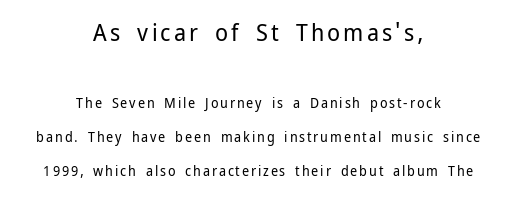
{"italic": "no", "bold": "no", "underline": "no", "align": "center", "line_spacing": "loose", "line_spacing_ratio": 2.42, "larger_block": "first", "size_ratio": 1.71, "glyph_px": 24}
